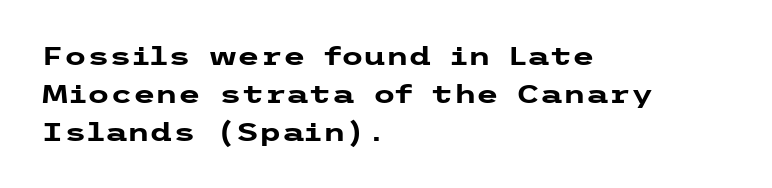
Horizontal alignment here is leftward, the default for most running prose. Nothing unusual about the tracking: characters are spaced as the font intends. Students, observe: this is what conventionally led text looks like. Does the lettering tilt? It doesn't — this is upright.
